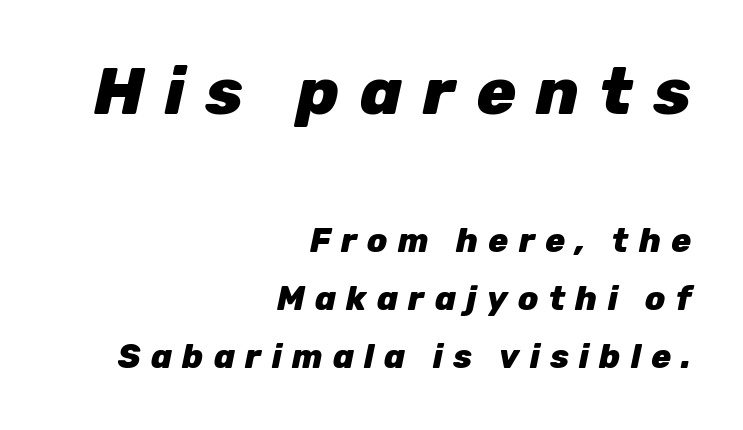
{"italic": "yes", "lean": "right", "slant_degrees": 12, "bold": "yes", "weight": "heavy", "width": "normal", "stroke_contrast": "low", "x_height": "medium", "monospaced": "no", "underline": "no", "align": "right", "line_spacing_ratio": 1.76, "letter_spacing": "wide", "letter_spacing_em": 0.31, "larger_block": "first", "size_ratio": 2.0, "glyph_px": 66}
